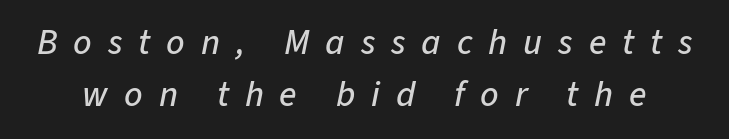
The image shows 36 px text type, italic (leaning right); set normal line spacing (1.45x), unusually wide letter spacing (+0.44 em), not underlined; low stroke contrast and a medium x-height.
